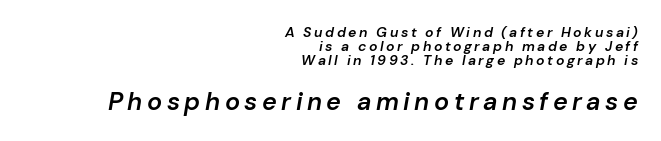
{"italic": "yes", "lean": "right", "slant_degrees": 10, "bold": "semi", "underline": "no", "align": "right", "line_spacing": "tight", "line_spacing_ratio": 1.0, "larger_block": "second", "size_ratio": 1.79, "glyph_px": 25}
